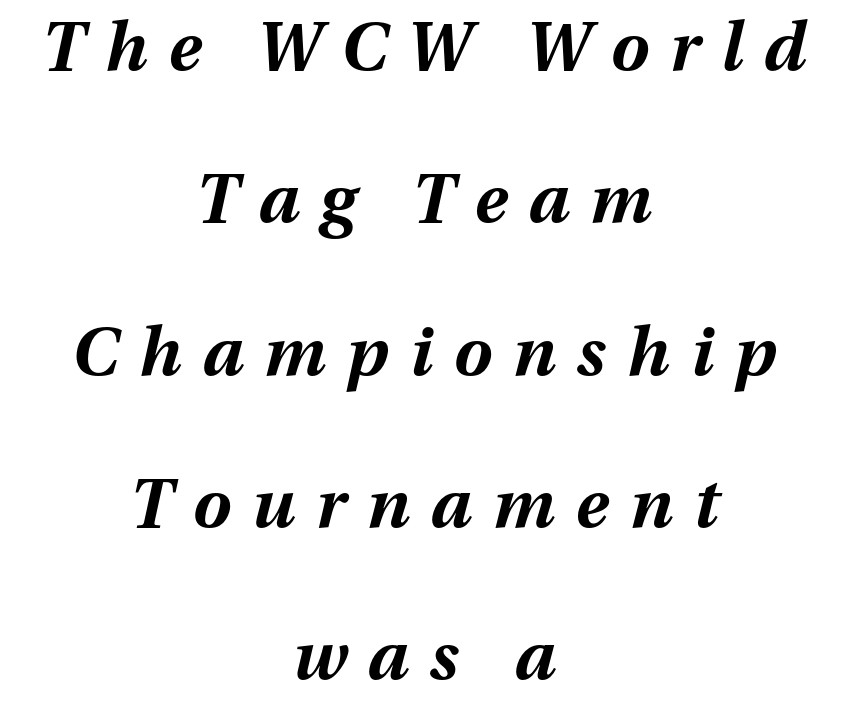
Q: Is the text bold? A: Yes.
Q: Is the text italic (slanted)? A: Yes, it leans right by about 13 degrees.
Q: Is the text underlined? A: No.
Q: How is the paragraph aligned? A: Centered.
Q: Is the spacing between letters normal or unusually wide? A: Unusually wide.
Q: Is the spacing between lines tight, normal or loose? A: Loose.
Q: Width (condensed, normal, or wide)? A: Normal.
Q: Stroke contrast? A: Medium.
Q: x-height? A: Medium.
Q: Monospaced? A: No.
